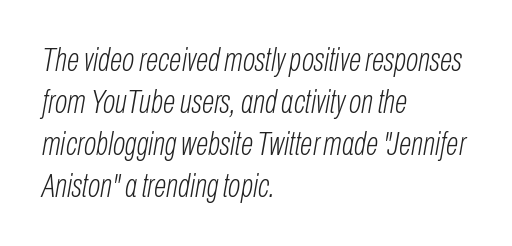
The face used here is proportionally spaced, like ordinary book or web type. Compared with a centered layout, this one pins lines to the left instead. Honestly, the row spacing looks completely unremarkable. The typesetting does not lean heavy: it is not bold. You can tell it's italic because the verticals aren't actually vertical. This rendering leaves character spacing at its baseline value.
